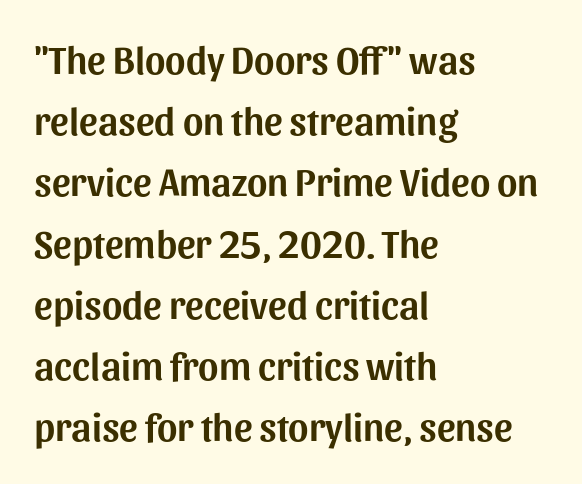
{"serif": "no", "italic": "no", "width": "normal", "stroke_contrast": "medium", "x_height": "medium", "monospaced": "no", "underline": "no", "align": "left", "line_spacing": "normal", "line_spacing_ratio": 1.57, "letter_spacing": "normal", "letter_spacing_em": 0.0, "glyph_px": 39}
